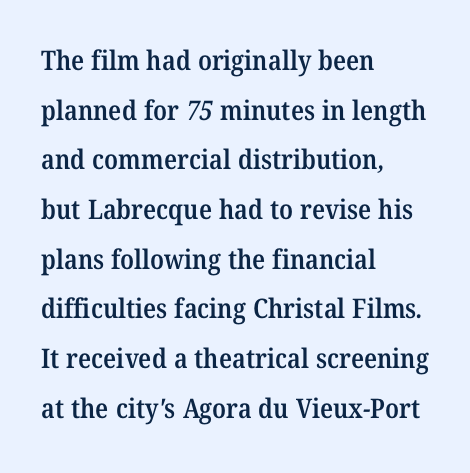
The image shows 27 px text type; set left-aligned, line spacing 1.84x, normal letter spacing, not underlined.
